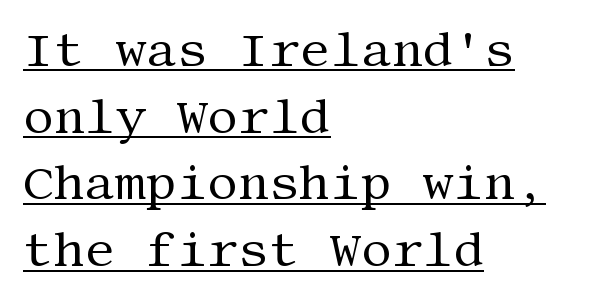
Casual observation: everything's shoved over to the left. No heavy texture on the line: the type isn't bold. Every stem runs plumb, perpendicular to the baseline. Does a line run under the words? Yes, clearly.
